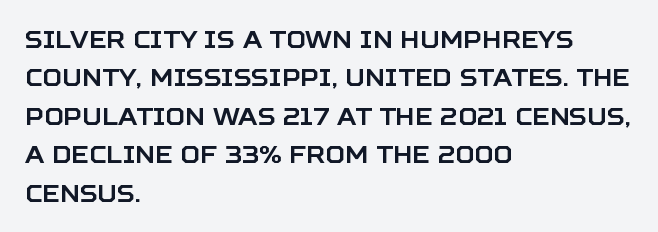
{"italic": "no", "underline": "no", "align": "left", "line_spacing": "normal", "line_spacing_ratio": 1.6, "letter_spacing": "normal", "letter_spacing_em": 0.0, "glyph_px": 24}
